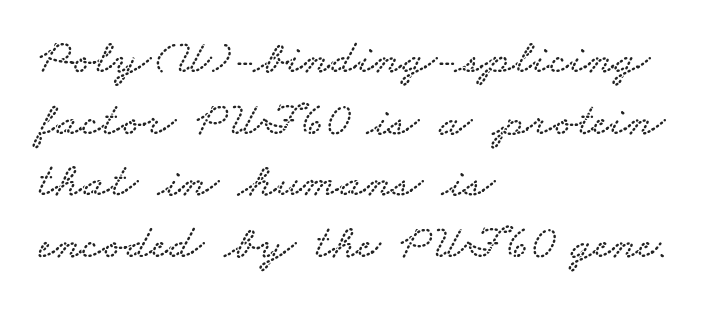
{"serif": "yes", "width": "wide", "stroke_contrast": "low", "x_height": "small", "monospaced": "no", "underline": "no", "align": "left", "line_spacing": "normal", "line_spacing_ratio": 1.26, "letter_spacing": "normal", "letter_spacing_em": 0.0, "glyph_px": 49}
